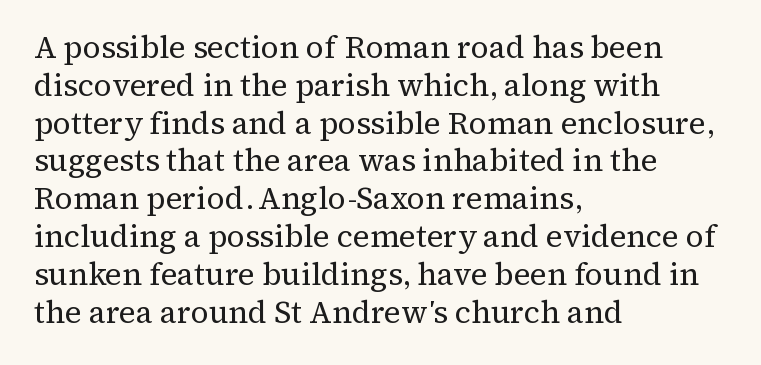
{"serif": "yes", "italic": "no", "bold": "no", "weight": "regular", "width": "normal", "stroke_contrast": "medium", "x_height": "medium", "monospaced": "no", "underline": "no", "align": "left", "line_spacing_ratio": 1.22, "letter_spacing": "normal", "letter_spacing_em": 0.0, "glyph_px": 31}
